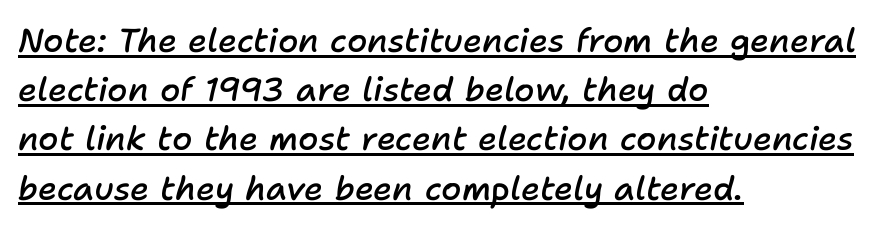
The letters advance in unequal steps, a hallmark of proportional type. The lettering tilts uniformly, giving the passage an italic look. On the weight axis this lands at semibold, roughly 600. Underline: present. Does the copy run flush right? No — it runs flush left. Nothing unusual about the tracking: characters are spaced as the font intends.
